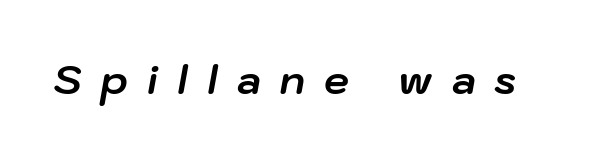
Q: Is the text bold? A: Yes.
Q: Is the text italic (slanted)? A: Yes, it leans right by about 10 degrees.
Q: Is the text underlined? A: No.
Q: Is the spacing between letters normal or unusually wide? A: Unusually wide.
Q: Width (condensed, normal, or wide)? A: Normal.
Q: Stroke contrast? A: Low.
Q: x-height? A: Medium.
Q: Monospaced? A: No.
